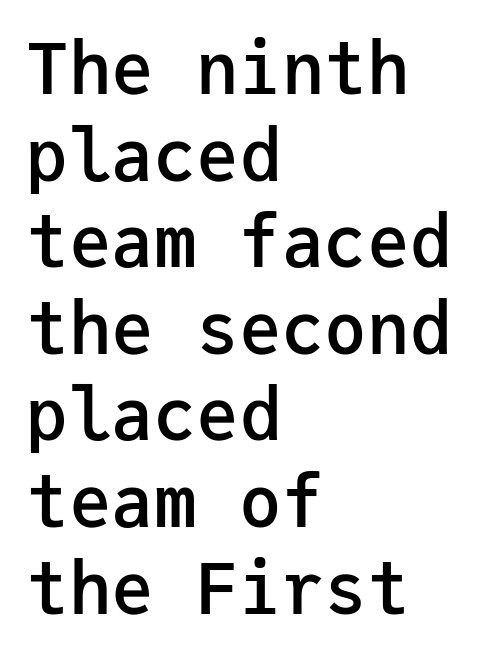
Q: Is the text bold? A: Semi-bold.
Q: Is the text italic (slanted)? A: No, it is upright.
Q: Is the typeface a serif or a sans-serif typeface? A: Sans-serif.
Q: Is the text underlined? A: No.
Q: How is the paragraph aligned? A: Left-aligned.
Q: Is the spacing between letters normal or unusually wide? A: Normal.
Q: Width (condensed, normal, or wide)? A: Normal.
Q: Stroke contrast? A: Low.
Q: x-height? A: Medium.
Q: Monospaced? A: Yes.
